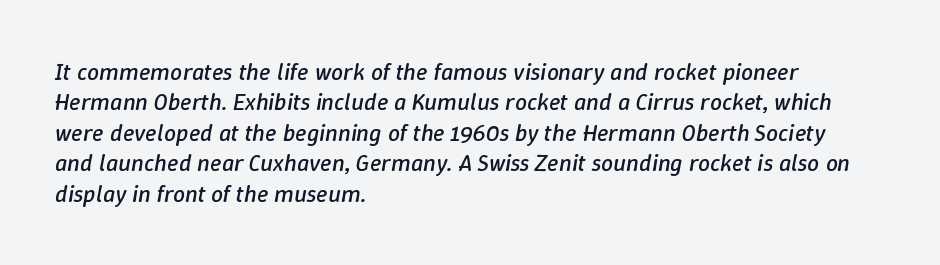
The image shows 24 px text type, italic (leaning right); set left-aligned, normal line spacing (1.27x), normal letter spacing, not underlined.
